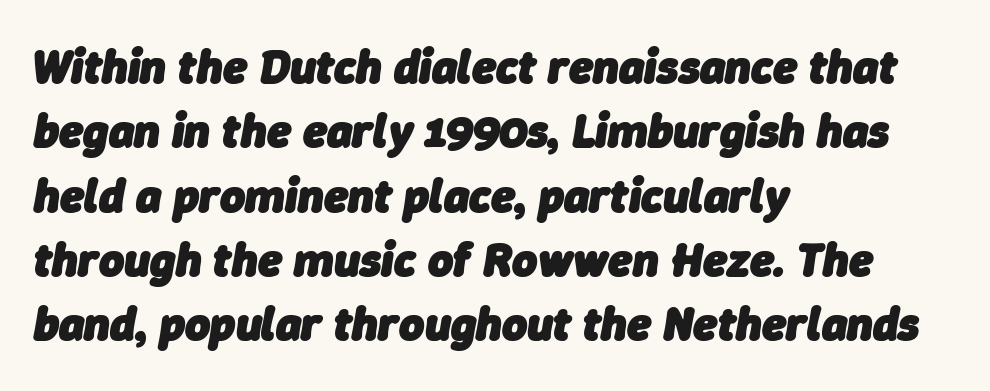
{"italic": "yes", "lean": "right", "slant_degrees": 9, "bold": "yes", "weight": "heavy", "width": "normal", "stroke_contrast": "low", "x_height": "medium", "monospaced": "no", "underline": "no", "align": "left", "line_spacing": "normal", "line_spacing_ratio": 1.34, "letter_spacing": "normal", "letter_spacing_em": 0.0, "glyph_px": 48}
